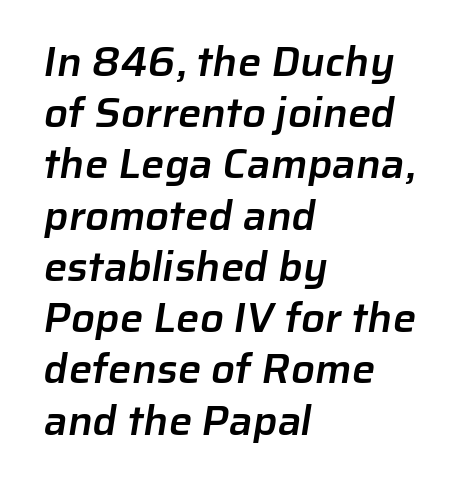
The image shows 42 px semibold sans-serif type; set left-aligned, line spacing 1.22x, normal letter spacing, not underlined; low stroke contrast and a medium x-height.
